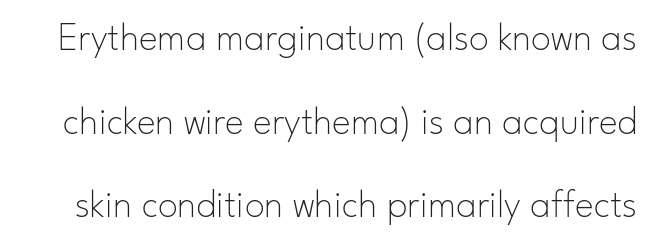
{"serif": "no", "italic": "no", "bold": "no", "weight": "thin", "width": "normal", "stroke_contrast": "low", "x_height": "small", "monospaced": "no", "underline": "no", "line_spacing": "loose", "line_spacing_ratio": 2.09, "letter_spacing": "normal", "letter_spacing_em": 0.0, "glyph_px": 40}
